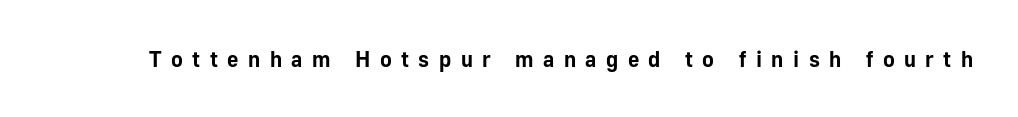
{"italic": "no", "bold": "yes", "underline": "no", "letter_spacing": "wide", "letter_spacing_em": 0.43, "glyph_px": 22}
